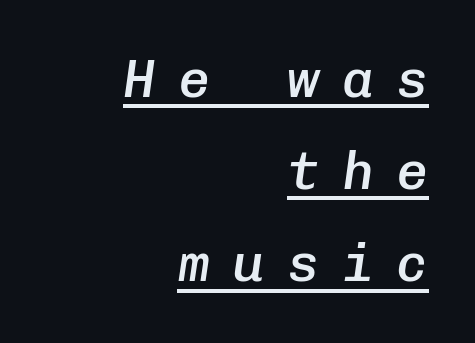
The image shows 53 px semibold type, italic (leaning right), monospaced; set right-aligned, line spacing 1.74x, unusually wide letter spacing (+0.43 em), underlined; low stroke contrast and a medium x-height.
